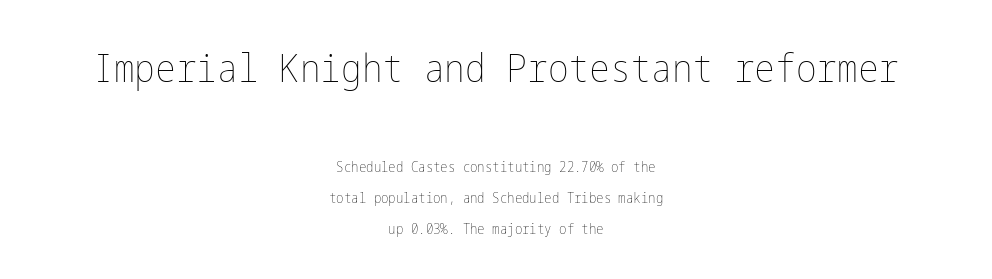
The rendering keeps characters at their native spacing. The font's upright variant was chosen for this text. A quiet, ordinary-to-light weight characterises the typeface. Which margin do the lines hug? Neither — every line sits in the middle. Vertical spacing — loose. The string is rendered with underlining switched off.
